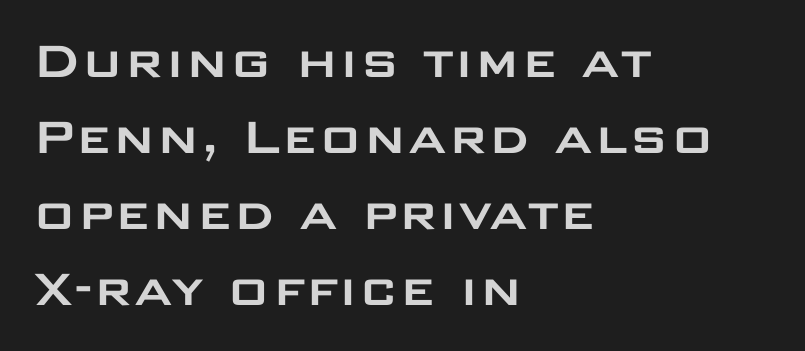
{"serif": "no", "italic": "no", "width": "wide", "stroke_contrast": "low", "x_height": "large", "monospaced": "no", "underline": "no", "align": "left", "line_spacing": "normal", "line_spacing_ratio": 1.31, "letter_spacing": "normal", "letter_spacing_em": 0.0, "glyph_px": 58}
